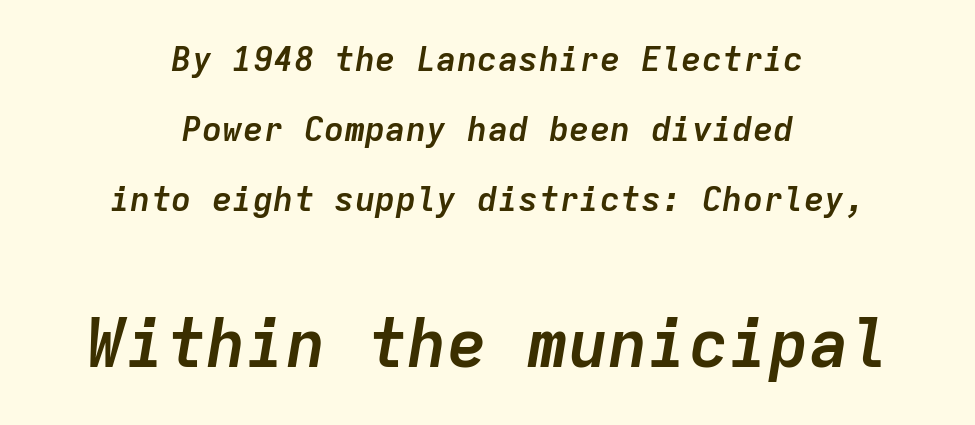
{"italic": "yes", "lean": "right", "slant_degrees": 9, "bold": "yes", "weight": "semibold", "width": "normal", "stroke_contrast": "low", "x_height": "medium", "monospaced": "yes", "underline": "no", "align": "center", "line_spacing": "loose", "line_spacing_ratio": 2.06, "letter_spacing": "normal", "letter_spacing_em": 0.0, "larger_block": "second", "size_ratio": 1.97, "glyph_px": 67}
